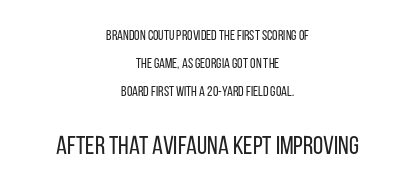
The image shows 26 px text type, upright; set centered, loose line spacing (2.0x), normal letter spacing, not underlined; the second (bottom) block is 1.86x larger.
